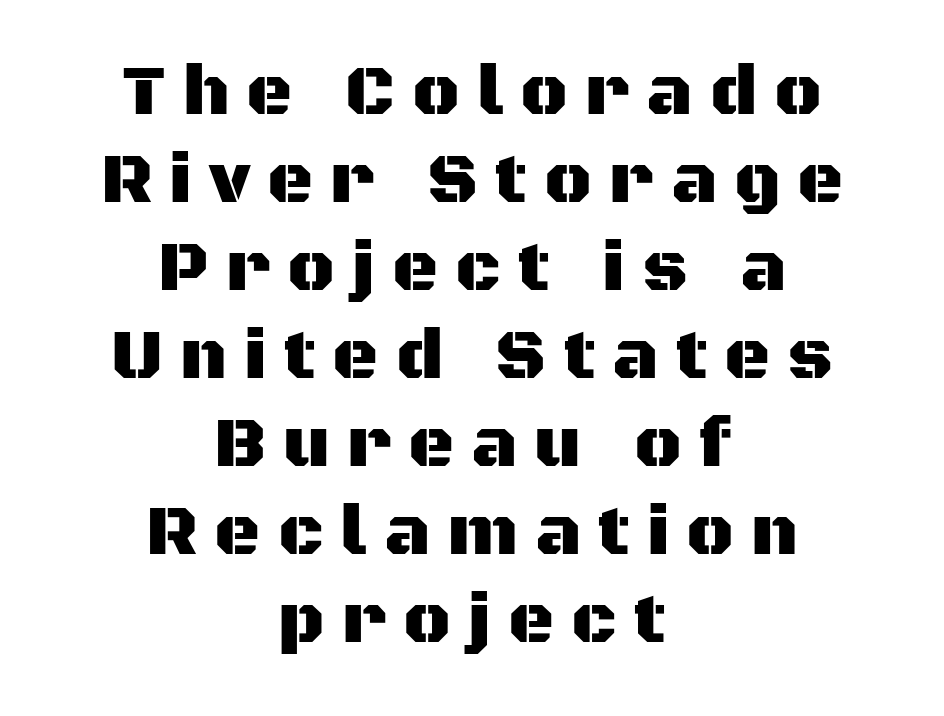
The image shows 71 px sans-serif type, upright; set centered, line spacing 1.24x, unusually wide letter spacing (+0.24 em), not underlined; medium stroke contrast and a large x-height.
